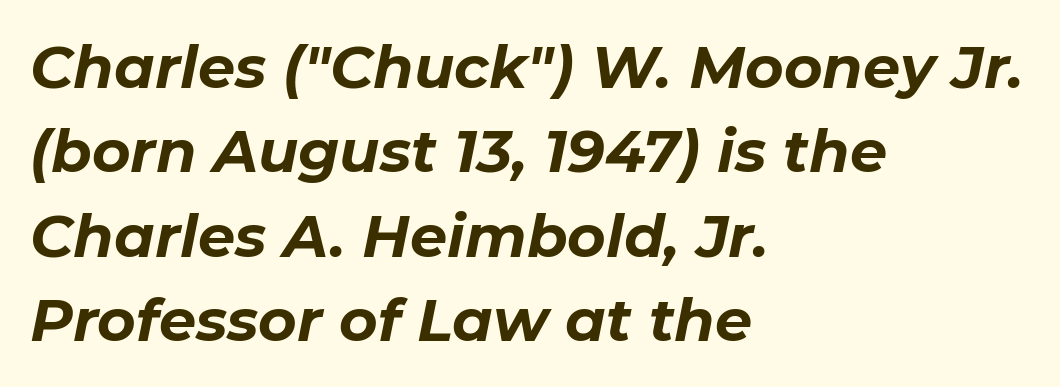
Regarding leading, the lines here are spaced in the standard way. Stroke thickness is high; the sample reads as a true bold. Glyph-to-glyph distance matches everyday printed text. This rendering features lettering with no underline. Do the characters align in a grid? No, the font is proportional.
